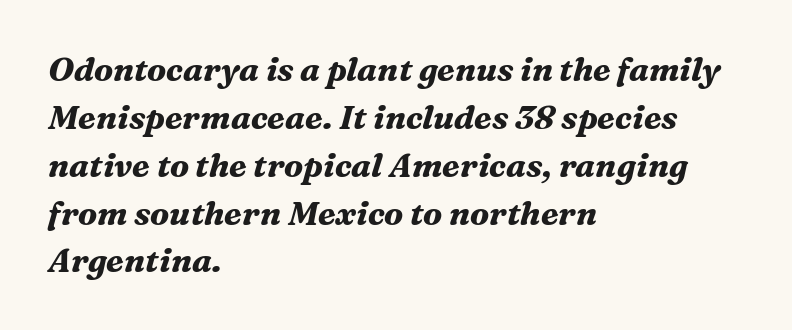
Q: Is the text bold? A: Yes.
Q: Is the text italic (slanted)? A: Yes, it leans right by about 16 degrees.
Q: Is the typeface a serif or a sans-serif typeface? A: Serif.
Q: Is the text underlined? A: No.
Q: How is the paragraph aligned? A: Left-aligned.
Q: Is the spacing between letters normal or unusually wide? A: Normal.
Q: Is the spacing between lines tight, normal or loose? A: Normal.
Q: Width (condensed, normal, or wide)? A: Normal.
Q: Stroke contrast? A: Medium.
Q: x-height? A: Medium.
Q: Monospaced? A: No.
